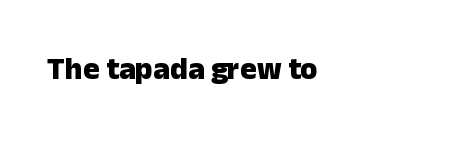
{"serif": "no", "italic": "no", "bold": "yes", "weight": "heavy", "width": "normal", "stroke_contrast": "low", "x_height": "medium", "monospaced": "no", "underline": "no", "letter_spacing": "normal", "letter_spacing_em": 0.0, "glyph_px": 31}
